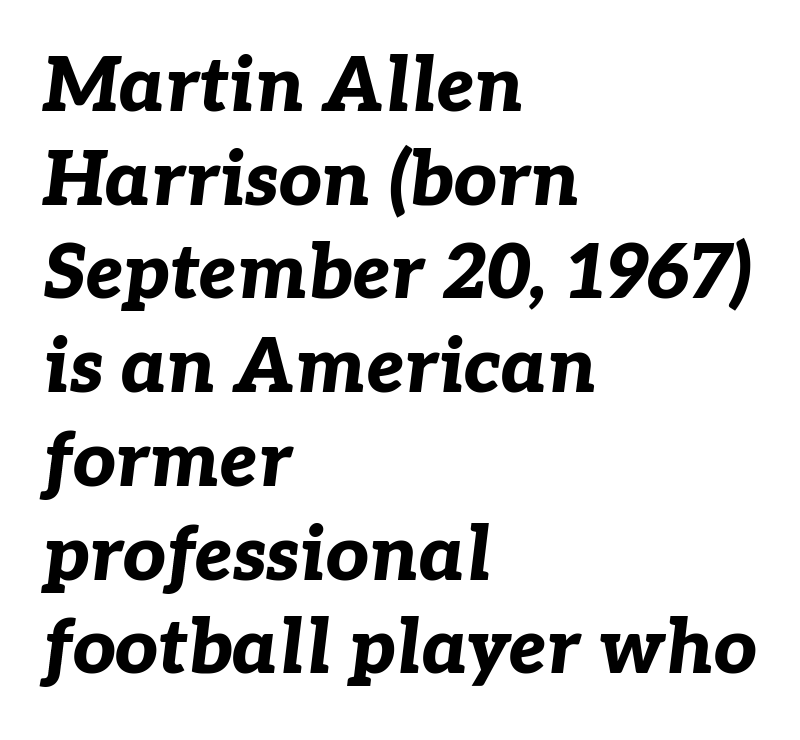
{"italic": "yes", "lean": "right", "slant_degrees": 7, "bold": "yes", "weight": "bold", "width": "normal", "stroke_contrast": "low", "x_height": "medium", "monospaced": "no", "underline": "no", "align": "left", "line_spacing": "normal", "line_spacing_ratio": 1.25, "letter_spacing": "normal", "letter_spacing_em": 0.0, "glyph_px": 75}
